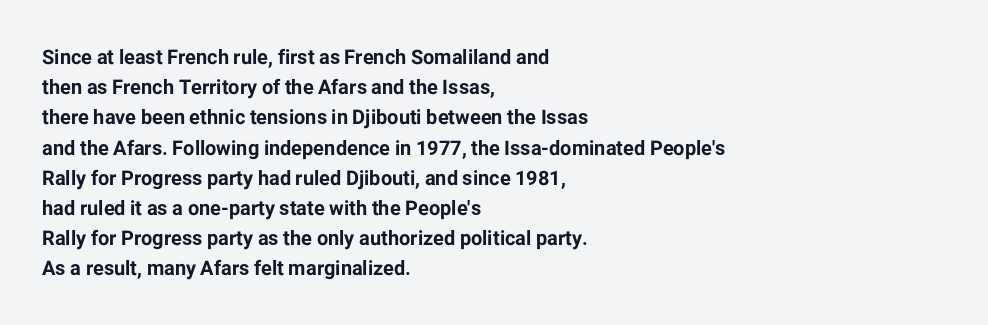
Q: Is the text bold? A: Yes.
Q: Is the text italic (slanted)? A: No, it is upright.
Q: Is the text underlined? A: No.
Q: How is the paragraph aligned? A: Left-aligned.
Q: Is the spacing between letters normal or unusually wide? A: Normal.
Q: Is the spacing between lines tight, normal or loose? A: Normal.
